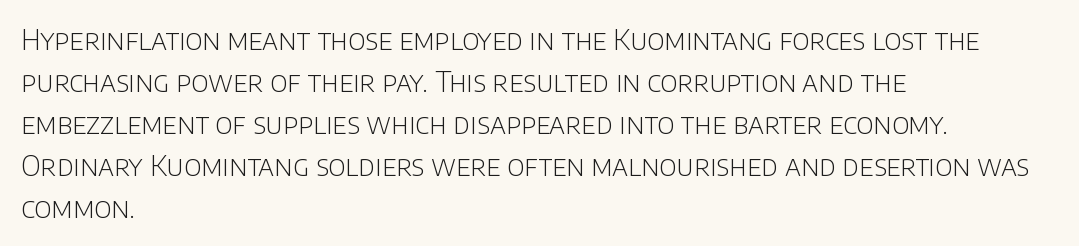
{"serif": "no", "italic": "no", "bold": "no", "weight": "light", "width": "normal", "stroke_contrast": "low", "x_height": "large", "monospaced": "no", "underline": "no", "align": "left", "line_spacing": "normal", "line_spacing_ratio": 1.5, "letter_spacing": "normal", "letter_spacing_em": 0.0, "glyph_px": 28}
